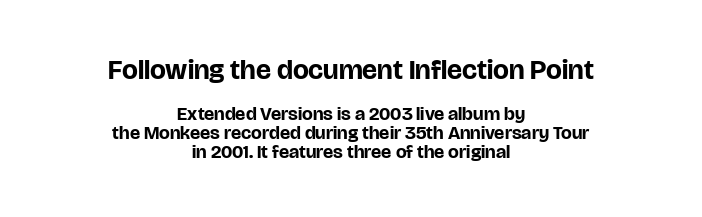
{"serif": "no", "italic": "no", "bold": "yes", "weight": "bold", "width": "normal", "stroke_contrast": "low", "x_height": "large", "monospaced": "no", "underline": "no", "align": "center", "line_spacing": "tight", "line_spacing_ratio": 1.0, "letter_spacing": "normal", "letter_spacing_em": 0.0, "larger_block": "first", "size_ratio": 1.47, "glyph_px": 28}
